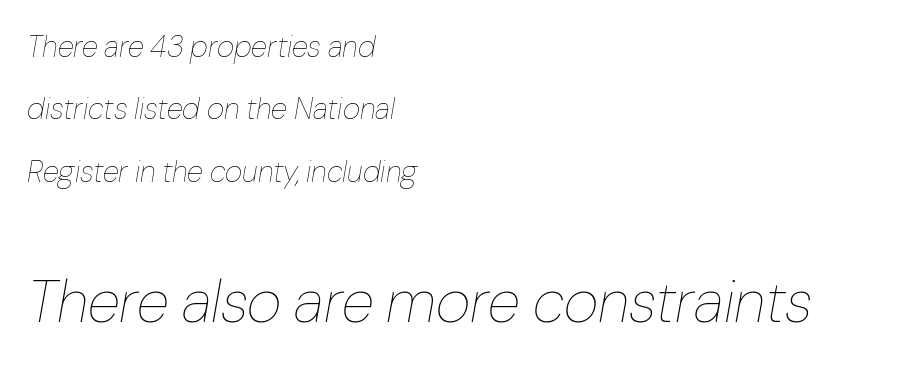
Q: Is the text bold? A: No.
Q: Is the text italic (slanted)? A: Yes, it leans right by about 10 degrees.
Q: Is the text underlined? A: No.
Q: How is the paragraph aligned? A: Left-aligned.
Q: Is the spacing between letters normal or unusually wide? A: Normal.
Q: Is the spacing between lines tight, normal or loose? A: Loose.
Q: Which block of text is set in a larger size, the first (top) or the second (bottom)? A: The second (bottom) one.
Q: Width (condensed, normal, or wide)? A: Normal.
Q: Stroke contrast? A: Low.
Q: x-height? A: Medium.
Q: Monospaced? A: No.
